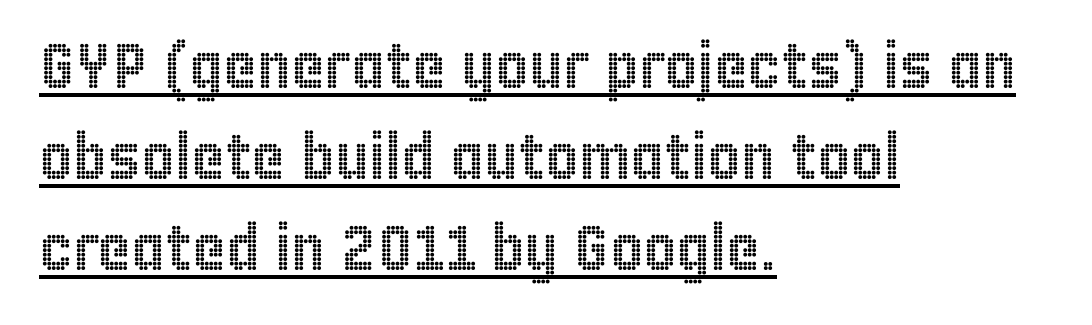
Q: Is the text italic (slanted)? A: No, it is upright.
Q: Is the text underlined? A: Yes.
Q: How is the paragraph aligned? A: Left-aligned.
Q: Is the spacing between letters normal or unusually wide? A: Normal.
Q: Is the spacing between lines tight, normal or loose? A: Normal.
Q: Width (condensed, normal, or wide)? A: Condensed.
Q: x-height? A: Large.
Q: Monospaced? A: No.
